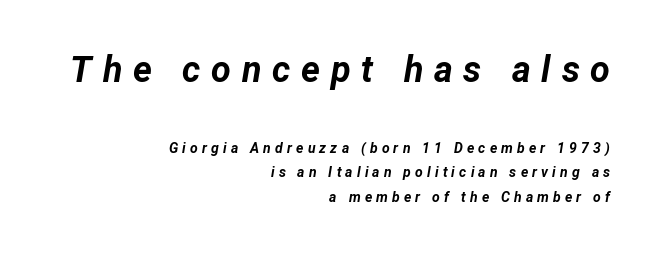
Underlining? Definitely not there. Note the varied advance widths — an 'i' is clearly narrower than an 'm'. Notice how the passage keeps a crisp vertical edge on the right only. Large over small — that's the arrangement of the two blocks here. Style check: oblique. Look at the tracking — it's clearly loosened, letters drifting apart.
